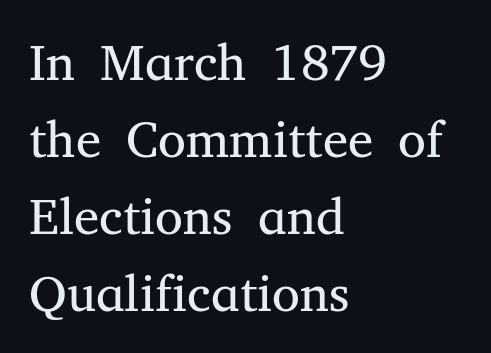
Q: Is the text bold? A: No.
Q: Is the text italic (slanted)? A: No, it is upright.
Q: Is the typeface a serif or a sans-serif typeface? A: Serif.
Q: Is the text underlined? A: No.
Q: How is the paragraph aligned? A: Left-aligned.
Q: Is the spacing between letters normal or unusually wide? A: Normal.
Q: Is the spacing between lines tight, normal or loose? A: Normal.
Q: Width (condensed, normal, or wide)? A: Normal.
Q: Stroke contrast? A: Medium.
Q: x-height? A: Medium.
Q: Monospaced? A: No.
